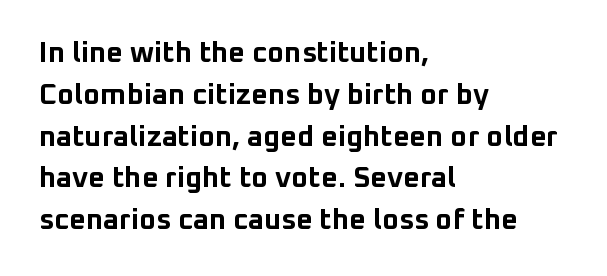
Q: Is the text bold? A: Yes.
Q: Is the text italic (slanted)? A: No, it is upright.
Q: Is the typeface a serif or a sans-serif typeface? A: Sans-serif.
Q: Is the text underlined? A: No.
Q: How is the paragraph aligned? A: Left-aligned.
Q: Is the spacing between letters normal or unusually wide? A: Normal.
Q: Is the spacing between lines tight, normal or loose? A: Normal.
Q: Width (condensed, normal, or wide)? A: Normal.
Q: Stroke contrast? A: Low.
Q: x-height? A: Medium.
Q: Monospaced? A: No.
